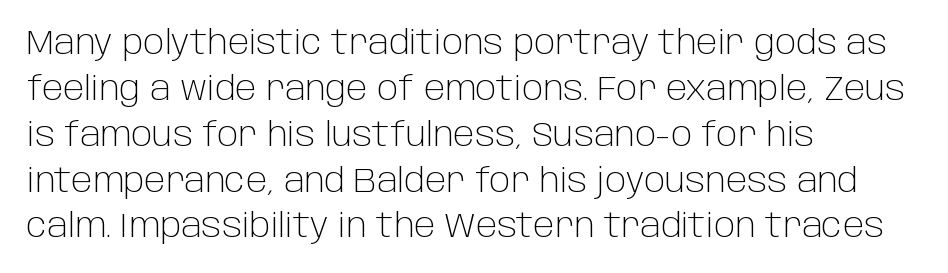
Baseline-to-baseline distance is the conventional proportion of letter height. In CSS terms this would be text-align: left. Tracking here is standard; glyphs follow each other at the usual distance. It's the straight-up-and-down kind of type. You could not count columns in this text — the font is proportionally spaced. This rendering features lettering with no underline.
